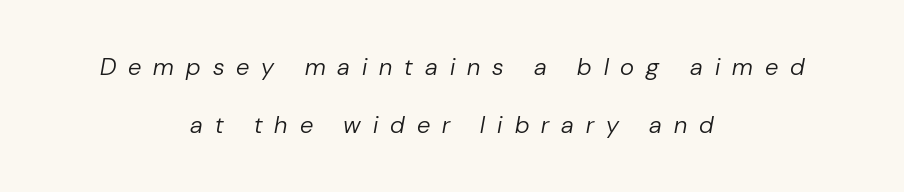
Q: Is the text bold? A: No.
Q: Is the text italic (slanted)? A: Yes, it leans right by about 10 degrees.
Q: Is the text underlined? A: No.
Q: How is the paragraph aligned? A: Centered.
Q: Is the spacing between letters normal or unusually wide? A: Unusually wide.
Q: Is the spacing between lines tight, normal or loose? A: Loose.
